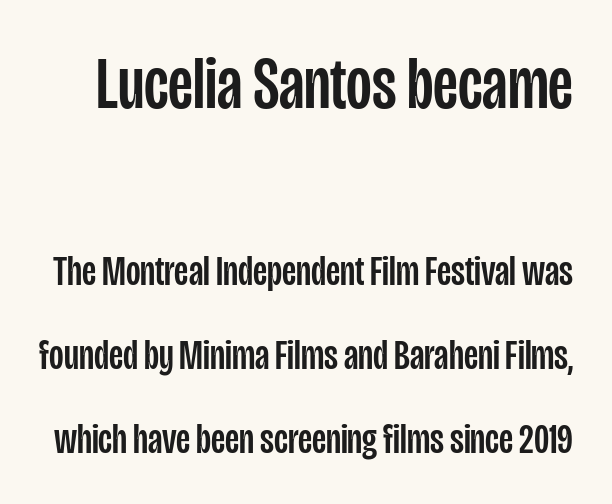
The image shows 74 px condensed sans-serif type, upright; set loose line spacing (1.99x), normal letter spacing, not underlined; the first (top) block is 1.76x larger; low stroke contrast and a large x-height.
